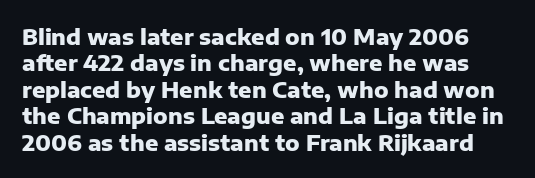
Q: Is the text bold? A: Yes.
Q: Is the text italic (slanted)? A: No, it is upright.
Q: Is the text underlined? A: No.
Q: Is the spacing between letters normal or unusually wide? A: Normal.
